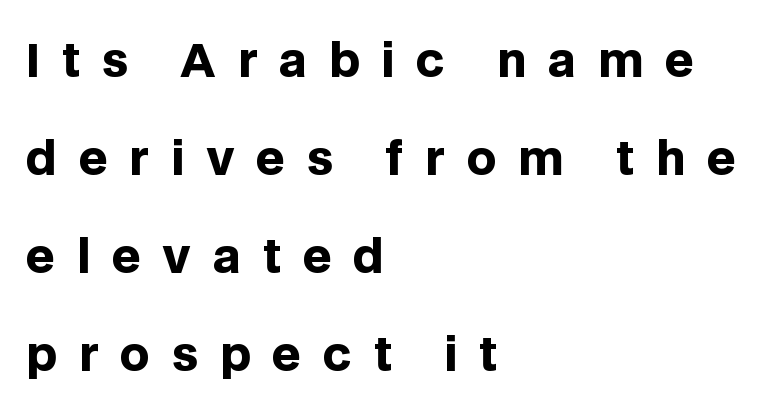
{"serif": "no", "italic": "no", "bold": "yes", "weight": "heavy", "width": "normal", "stroke_contrast": "low", "x_height": "large", "monospaced": "no", "underline": "no", "align": "left", "line_spacing": "loose", "line_spacing_ratio": 2.13, "letter_spacing": "wide", "letter_spacing_em": 0.47, "glyph_px": 46}
